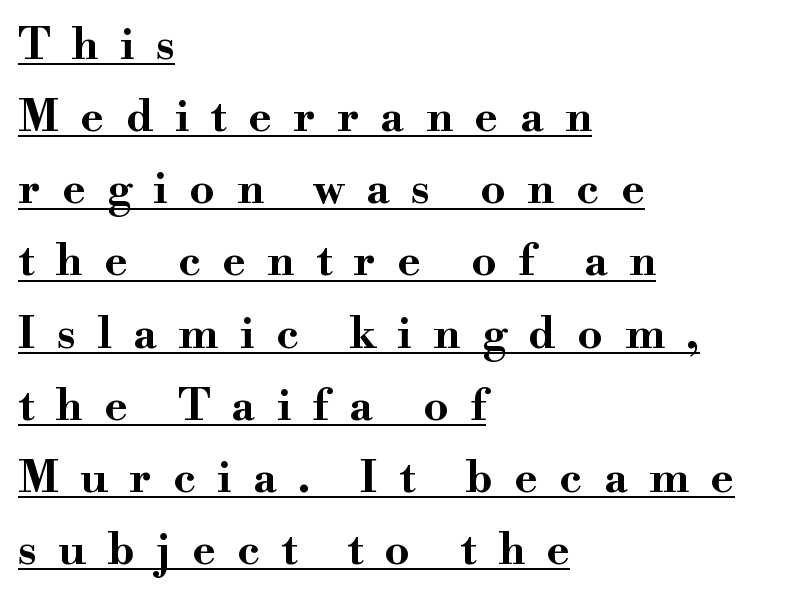
The image shows 44 px bold, wide serif type, upright; set left-aligned, normal line spacing (1.64x), unusually wide letter spacing (+0.49 em), underlined; high stroke contrast and a small x-height.
